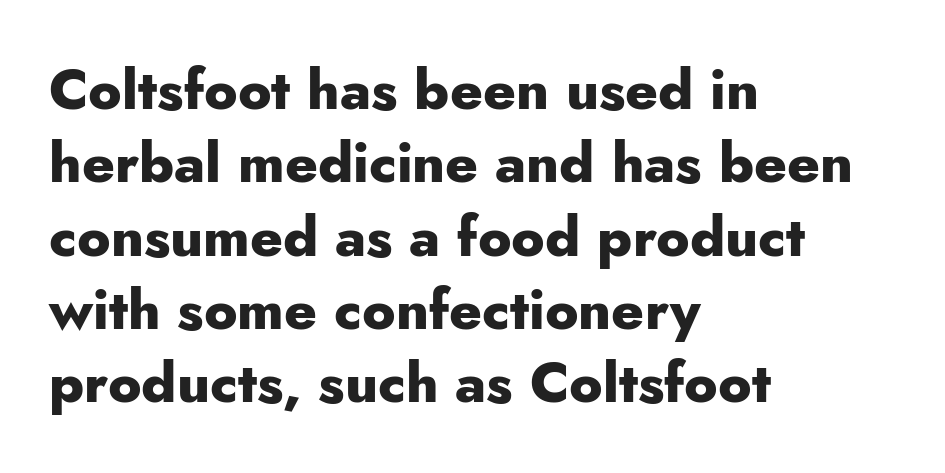
Whoever set this chose a conventional vertical rhythm. Varying glyph widths throughout — classic text-font behaviour. Is the letter spacing exaggerated? No — it looks like the ordinary default. Type style note: lacks serifs.
